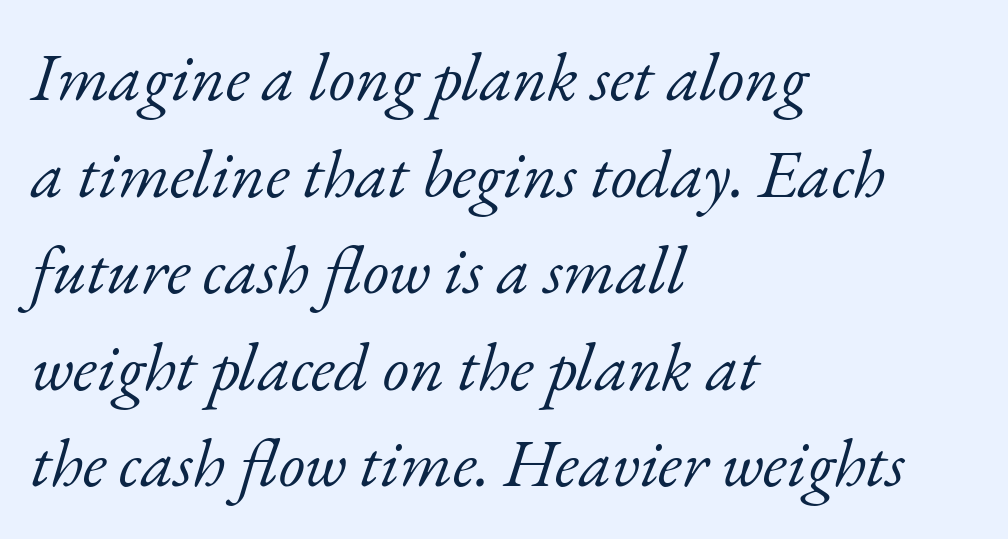
{"serif": "yes", "italic": "yes", "lean": "right", "slant_degrees": 17, "bold": "no", "weight": "light", "width": "normal", "stroke_contrast": "low", "x_height": "small", "monospaced": "no", "underline": "no", "align": "left", "line_spacing": "normal", "line_spacing_ratio": 1.42, "letter_spacing": "normal", "letter_spacing_em": 0.0, "glyph_px": 68}
